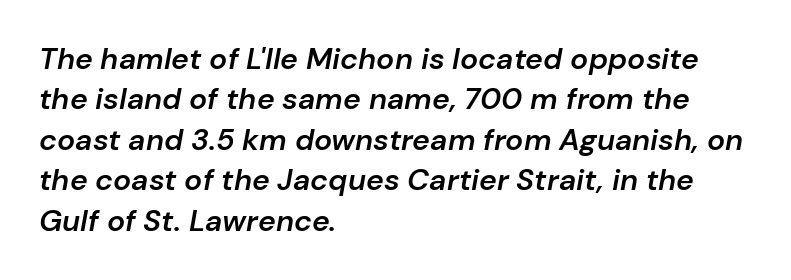
The image shows 30 px semibold type, italic (leaning right); set left-aligned, normal line spacing (1.35x), normal letter spacing, not underlined; low stroke contrast and a medium x-height.
